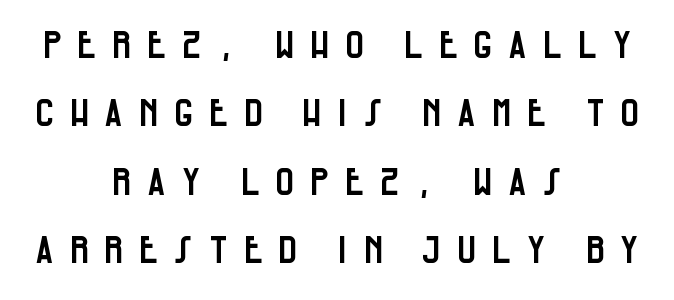
The image shows 37 px condensed sans-serif type, upright; set centered, line spacing 1.85x, unusually wide letter spacing (+0.38 em), not underlined; low stroke contrast and a large x-height.
